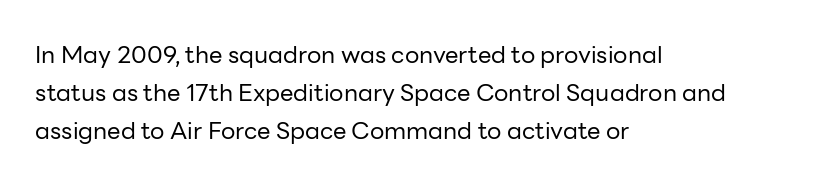
The image shows 24 px text type, upright; set left-aligned, normal line spacing (1.59x), normal letter spacing, not underlined.
